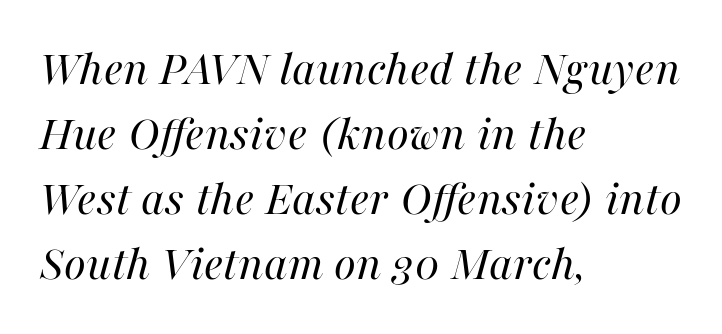
{"italic": "yes", "lean": "right", "slant_degrees": 16, "bold": "no", "weight": "regular", "width": "normal", "stroke_contrast": "high", "x_height": "medium", "monospaced": "no", "underline": "no", "align": "left", "line_spacing": "normal", "line_spacing_ratio": 1.3, "letter_spacing": "normal", "letter_spacing_em": 0.0, "glyph_px": 50}
